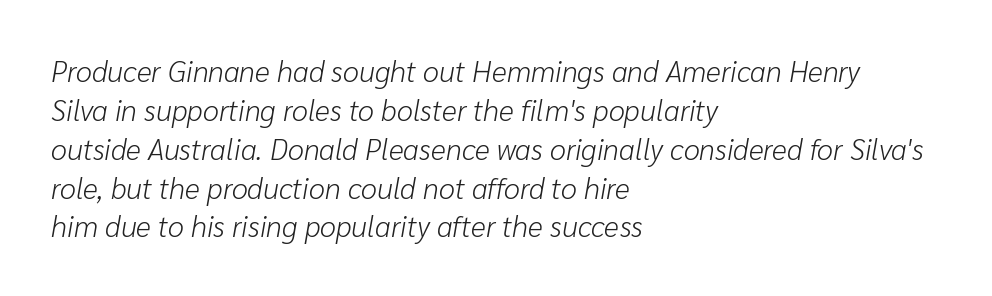
The image shows 29 px light type, italic (leaning right); set left-aligned, normal line spacing (1.34x), normal letter spacing, not underlined; low stroke contrast and a medium x-height.
